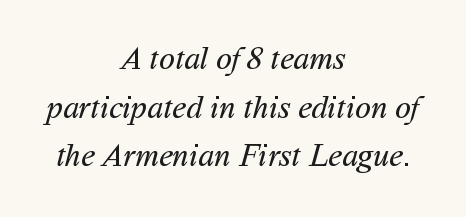
Q: Is the text bold? A: No.
Q: Is the typeface a serif or a sans-serif typeface? A: Sans-serif.
Q: Is the text underlined? A: No.
Q: How is the paragraph aligned? A: Centered.
Q: Is the spacing between letters normal or unusually wide? A: Normal.
Q: Is the spacing between lines tight, normal or loose? A: Normal.
Q: Width (condensed, normal, or wide)? A: Normal.
Q: Stroke contrast? A: Medium.
Q: x-height? A: Medium.
Q: Monospaced? A: No.
